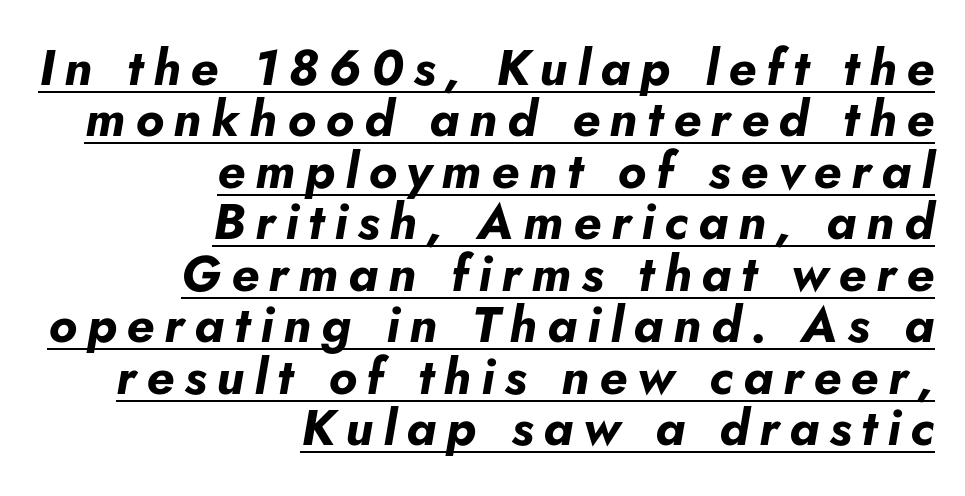
{"italic": "yes", "lean": "right", "slant_degrees": 10, "bold": "yes", "weight": "bold", "width": "normal", "stroke_contrast": "low", "x_height": "small", "monospaced": "no", "underline": "yes", "align": "right", "line_spacing": "tight", "line_spacing_ratio": 1.03, "letter_spacing": "wide", "letter_spacing_em": 0.2, "glyph_px": 50}
